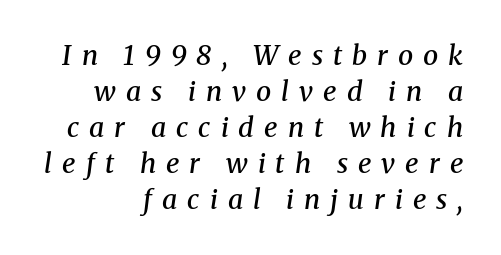
{"italic": "yes", "lean": "right", "slant_degrees": 8, "bold": "semi", "underline": "no", "align": "right", "line_spacing": "normal", "line_spacing_ratio": 1.33, "letter_spacing": "wide", "letter_spacing_em": 0.37, "glyph_px": 27}
